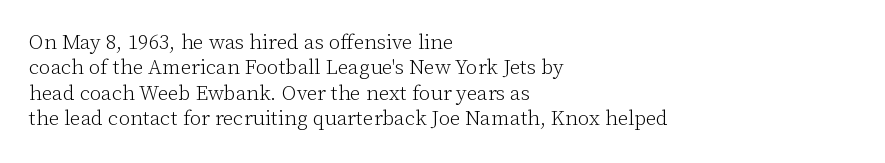
Q: Is the text bold? A: No.
Q: Is the text italic (slanted)? A: No, it is upright.
Q: Is the text underlined? A: No.
Q: How is the paragraph aligned? A: Left-aligned.
Q: Is the spacing between letters normal or unusually wide? A: Normal.
